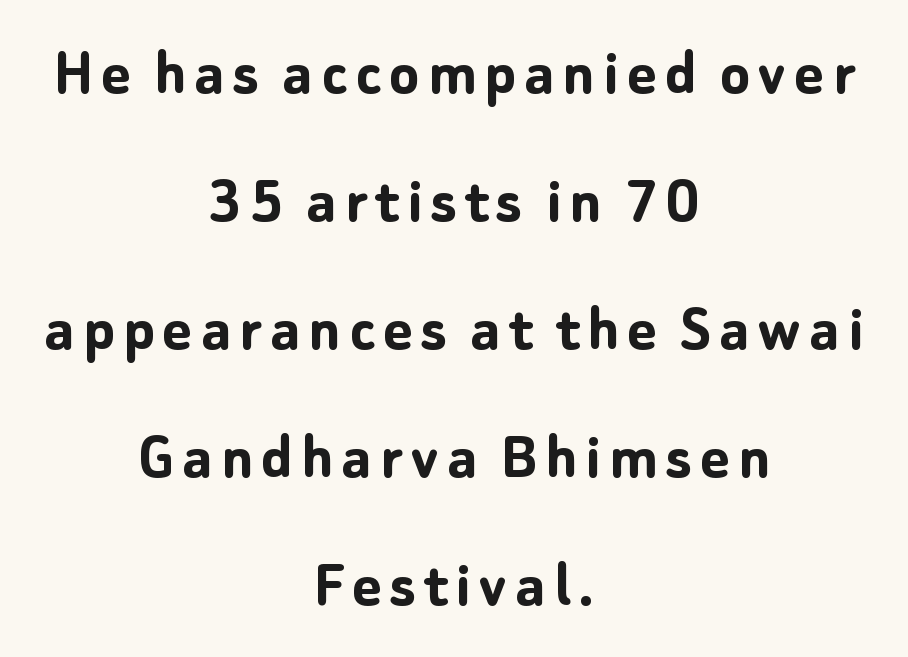
Q: Is the text bold? A: Yes.
Q: Is the text italic (slanted)? A: No, it is upright.
Q: Is the typeface a serif or a sans-serif typeface? A: Sans-serif.
Q: Is the text underlined? A: No.
Q: How is the paragraph aligned? A: Centered.
Q: Width (condensed, normal, or wide)? A: Normal.
Q: Stroke contrast? A: Low.
Q: x-height? A: Medium.
Q: Monospaced? A: No.
